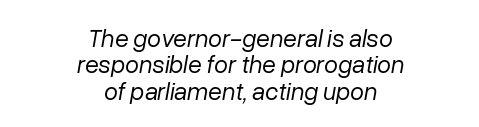
Q: Is the text bold? A: No.
Q: Is the text italic (slanted)? A: Yes, it leans right by about 10 degrees.
Q: Is the text underlined? A: No.
Q: How is the paragraph aligned? A: Centered.
Q: Is the spacing between letters normal or unusually wide? A: Normal.
Q: Is the spacing between lines tight, normal or loose? A: Tight.
